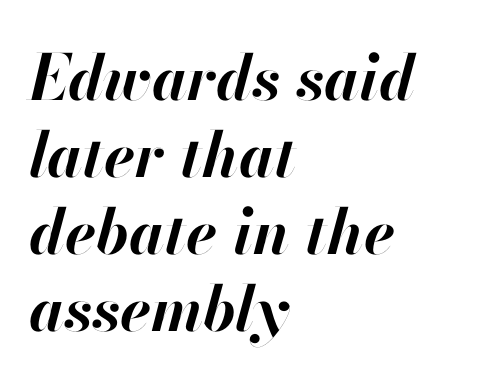
Short and long lines alike share a common starting point at left. A bare baseline throughout the passage. A typesetter would call this proportional, since set widths differ per character. The lettering tilts uniformly, giving the passage an italic look. Tracking here is standard; glyphs follow each other at the usual distance.
